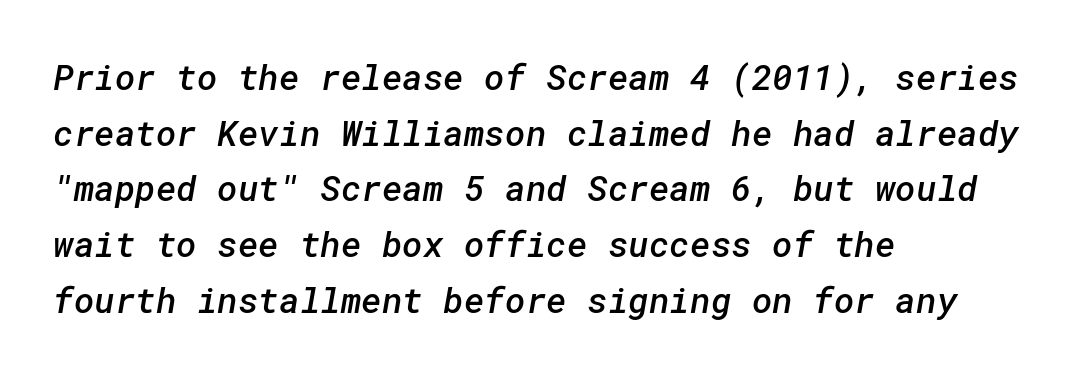
The image shows 35 px semibold sans-serif type; set left-aligned, normal line spacing (1.59x), normal letter spacing, not underlined; low stroke contrast and a medium x-height.
